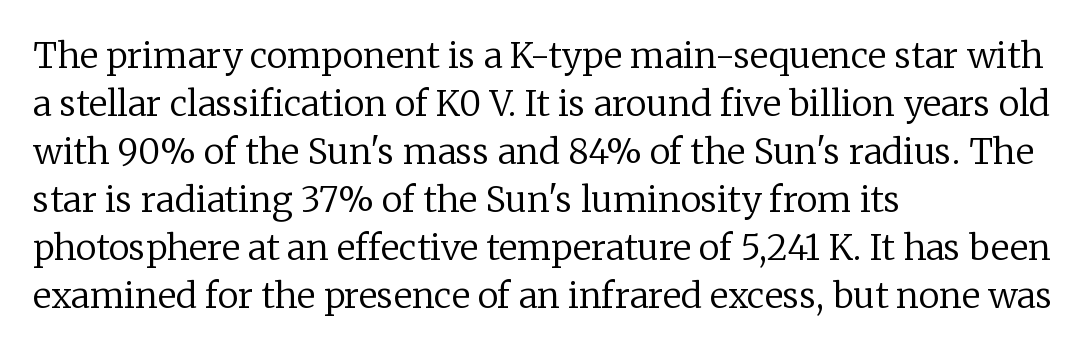
The image shows 35 px regular-weight serif type, upright; set left-aligned, normal line spacing (1.37x), normal letter spacing, not underlined; low stroke contrast and a medium x-height.
